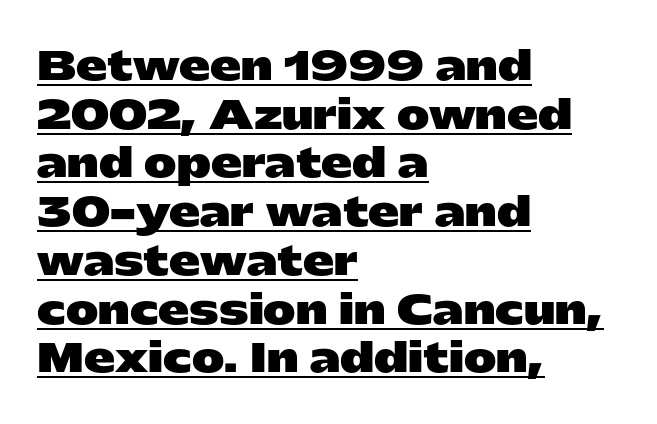
The image shows 39 px heavy, wide sans-serif type, upright; set left-aligned, normal line spacing (1.25x), normal letter spacing, underlined; low stroke contrast and a medium x-height.
